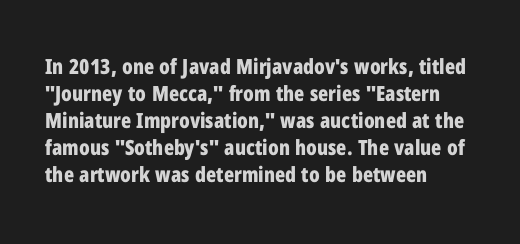
{"italic": "no", "bold": "yes", "underline": "no", "align": "left", "line_spacing": "normal", "line_spacing_ratio": 1.29, "letter_spacing": "normal", "letter_spacing_em": 0.0, "glyph_px": 21}
